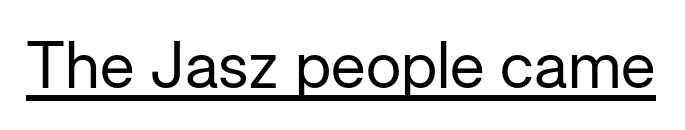
Q: Is the text bold? A: No.
Q: Is the text italic (slanted)? A: No, it is upright.
Q: Is the typeface a serif or a sans-serif typeface? A: Sans-serif.
Q: Is the text underlined? A: Yes.
Q: Is the spacing between letters normal or unusually wide? A: Normal.
Q: Width (condensed, normal, or wide)? A: Normal.
Q: Stroke contrast? A: Low.
Q: x-height? A: Medium.
Q: Monospaced? A: No.
